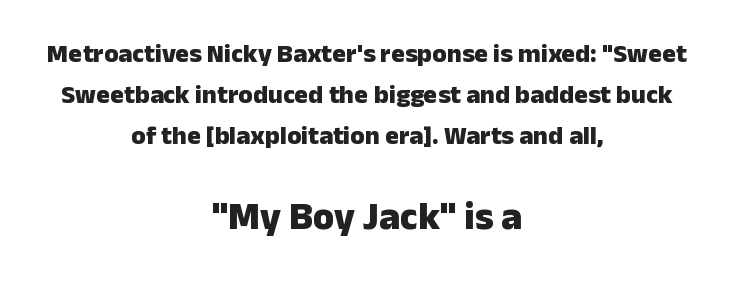
The image shows 39 px heavy sans-serif type, upright; set centered, normal line spacing (1.57x), normal letter spacing, not underlined; the second (bottom) block is 1.5x larger; low stroke contrast and a medium x-height.
